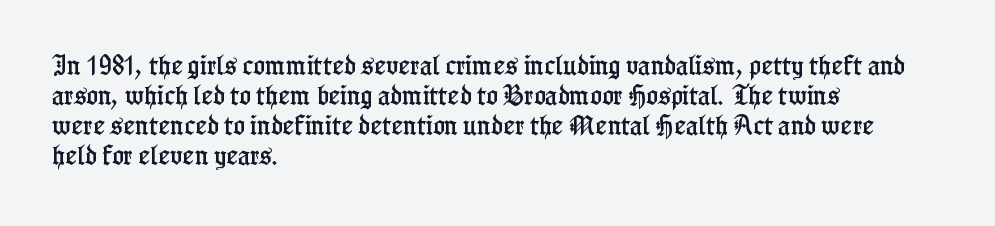
{"italic": "no", "underline": "no", "align": "left", "line_spacing": "normal", "line_spacing_ratio": 1.36, "letter_spacing": "normal", "letter_spacing_em": 0.0, "glyph_px": 22}
